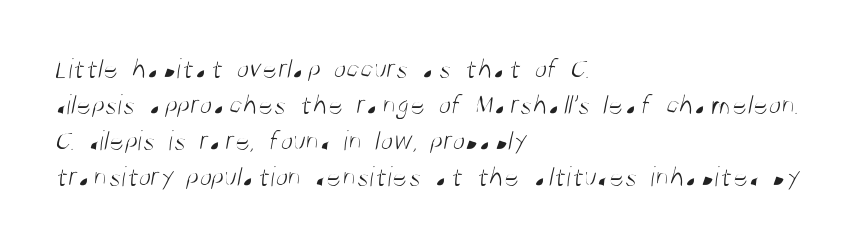
The font sits on the lighter half of the weight spectrum, regular included. The area under the type is left untouched. Font category for this specimen: sans-serif. The passage shown is typed in a proportional face where columns would drift. Teacher's note: observe the even left margin — that is flush-left alignment. Letter spacing: default.
